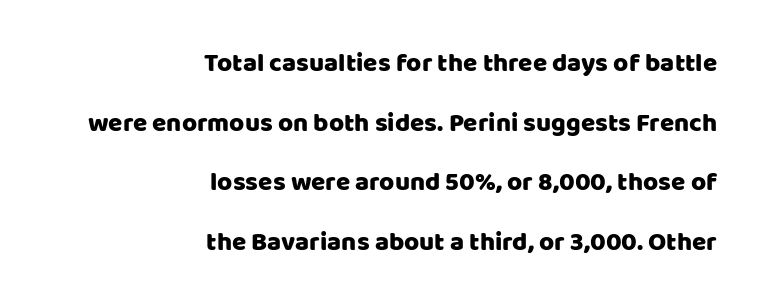
{"italic": "no", "underline": "no", "align": "right", "line_spacing": "loose", "line_spacing_ratio": 2.29, "letter_spacing": "normal", "letter_spacing_em": 0.0, "glyph_px": 26}
